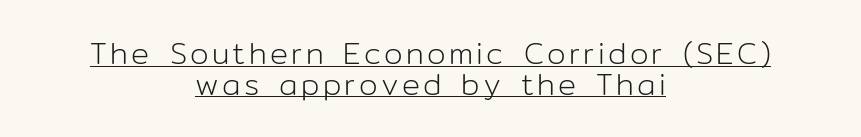
Each letter keeps its own natural width here, so spacing adapts to shape. The passage is arranged like a title page — every line centered. Style check: upright. No chunkiness to these letters — they're not bold.
